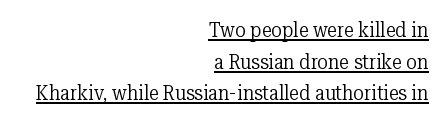
Does a line run under the words? Yes, clearly. Leading: standard. The compositor pushed each line to the right boundary. The gaps between neighbouring characters are ordinary and unremarkable. Compared with a typical body face, this is equally light or lighter still.
